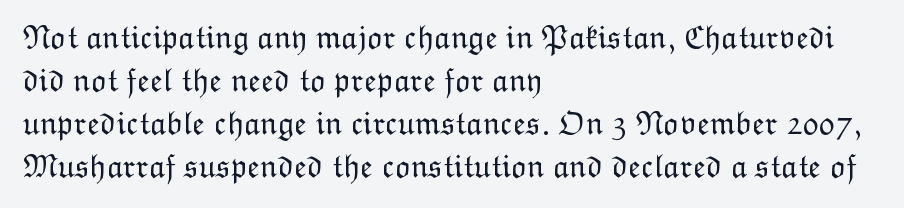
The lettering holds an erect, upright posture throughout. Students, observe: this is what conventionally led text looks like. Heaviness? Minimal to ordinary, like unemphasized prose. The letterforms sit shoulder to shoulder at normal distance. Layout note: lines flush left.
